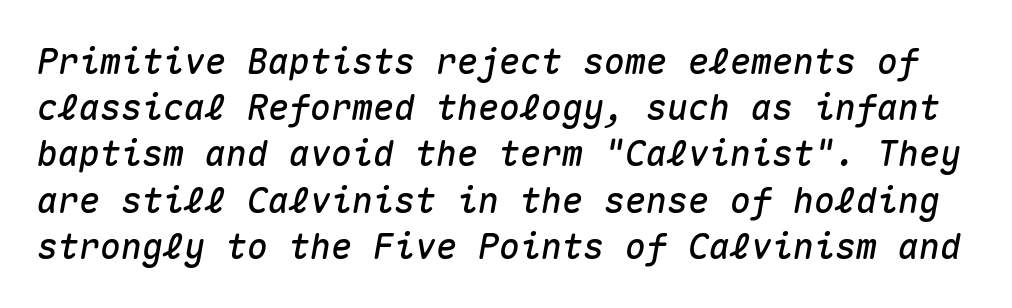
{"italic": "yes", "lean": "right", "slant_degrees": 10, "width": "normal", "stroke_contrast": "medium", "x_height": "medium", "monospaced": "yes", "underline": "no", "line_spacing": "normal", "line_spacing_ratio": 1.32, "letter_spacing": "normal", "letter_spacing_em": 0.0, "glyph_px": 35}
